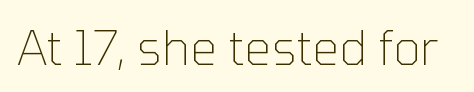
The image shows 48 px thin sans-serif type, upright; set normal letter spacing, not underlined; low stroke contrast and a medium x-height.
